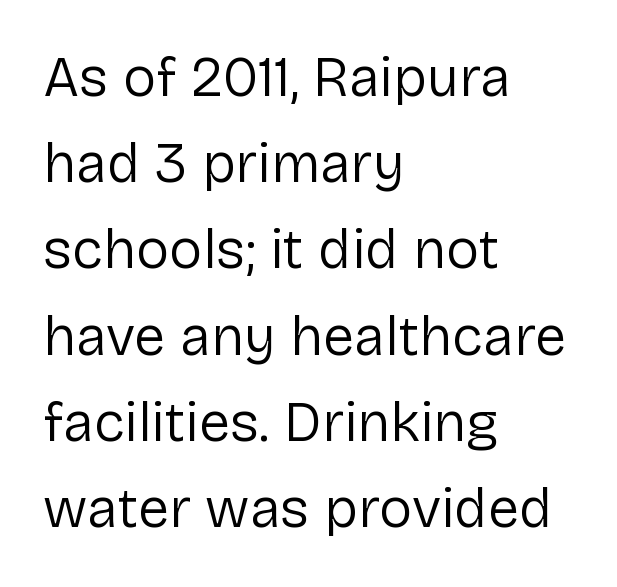
Q: Is the text bold? A: No.
Q: Is the text italic (slanted)? A: No, it is upright.
Q: Is the typeface a serif or a sans-serif typeface? A: Sans-serif.
Q: Is the text underlined? A: No.
Q: How is the paragraph aligned? A: Left-aligned.
Q: Is the spacing between letters normal or unusually wide? A: Normal.
Q: Is the spacing between lines tight, normal or loose? A: Normal.
Q: Width (condensed, normal, or wide)? A: Normal.
Q: Stroke contrast? A: Low.
Q: x-height? A: Medium.
Q: Monospaced? A: No.
